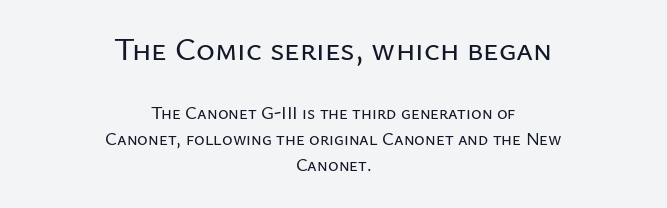
Words float on clear page, feet unadorned. The block of text has a typical density, with ordinary space between rows. Is this a fixed-width face? No — the glyphs have proportional, varying widths. These lines stack symmetrically, like a column narrowing and widening about its center. Between one letter and the next there's only the usual sliver of space.
